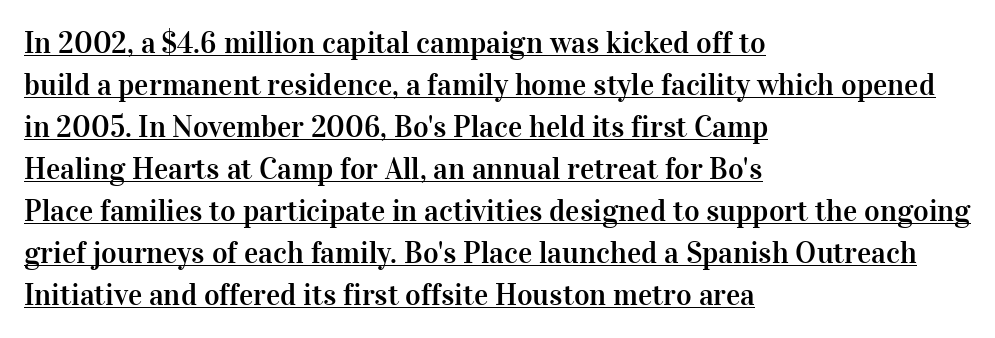
{"serif": "yes", "italic": "no", "width": "normal", "stroke_contrast": "high", "x_height": "medium", "monospaced": "no", "underline": "yes", "align": "left", "line_spacing": "normal", "line_spacing_ratio": 1.4, "letter_spacing": "normal", "letter_spacing_em": 0.0, "glyph_px": 30}
